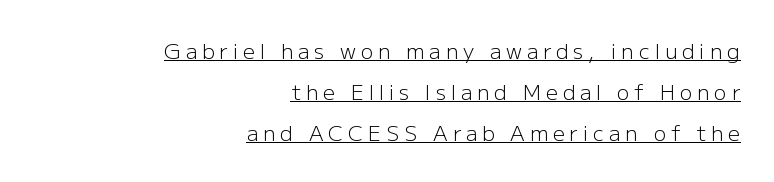
Q: Is the text bold? A: No.
Q: Is the text italic (slanted)? A: No, it is upright.
Q: Is the text underlined? A: Yes.
Q: How is the paragraph aligned? A: Right-aligned.
Q: Is the spacing between letters normal or unusually wide? A: Unusually wide.
Q: Is the spacing between lines tight, normal or loose? A: Loose.
